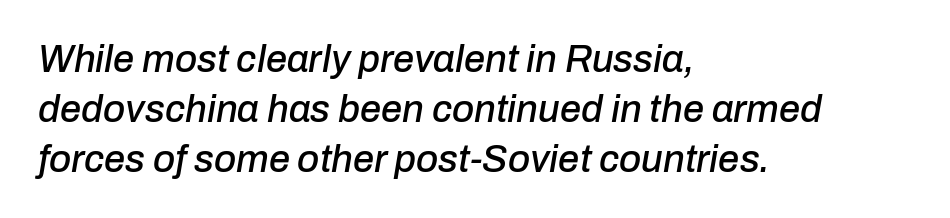
Descenders are the only things crossing below the line. Layout note: lines flush left. Baseline-to-baseline distance is the conventional proportion of letter height. The face used here is rendered with its standard letterfit.
